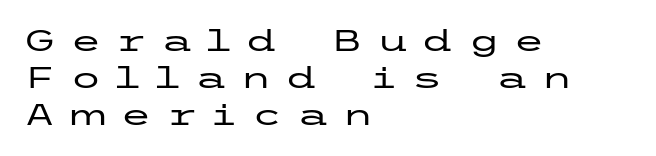
{"serif": "no", "italic": "no", "width": "wide", "stroke_contrast": "low", "x_height": "medium", "underline": "no", "align": "left", "line_spacing": "normal", "line_spacing_ratio": 1.27, "letter_spacing": "wide", "letter_spacing_em": 0.47, "glyph_px": 29}
